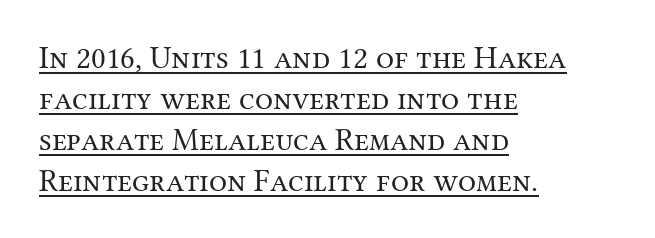
Q: Is the text bold? A: No.
Q: Is the text italic (slanted)? A: No, it is upright.
Q: Is the typeface a serif or a sans-serif typeface? A: Serif.
Q: Is the text underlined? A: Yes.
Q: How is the paragraph aligned? A: Left-aligned.
Q: Is the spacing between letters normal or unusually wide? A: Normal.
Q: Is the spacing between lines tight, normal or loose? A: Normal.
Q: Width (condensed, normal, or wide)? A: Normal.
Q: Stroke contrast? A: Medium.
Q: x-height? A: Medium.
Q: Monospaced? A: No.
